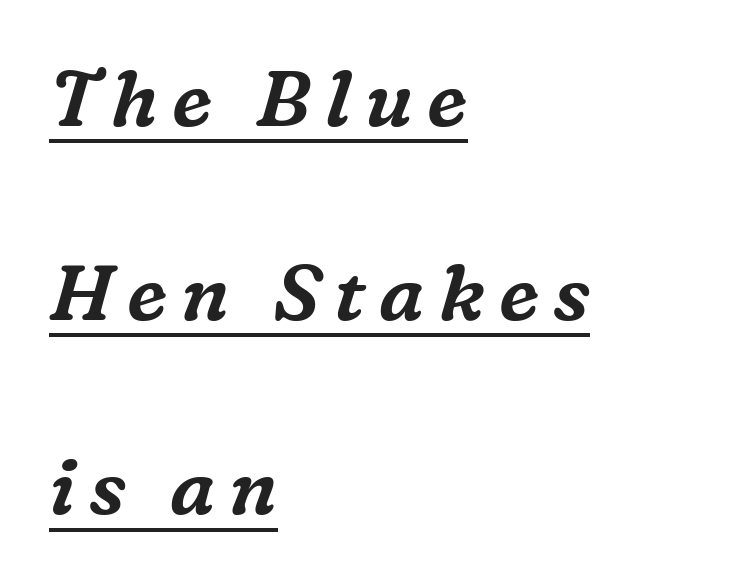
Q: Is the text italic (slanted)? A: Yes, it leans right by about 16 degrees.
Q: Is the typeface a serif or a sans-serif typeface? A: Serif.
Q: Is the text underlined? A: Yes.
Q: How is the paragraph aligned? A: Left-aligned.
Q: Is the spacing between lines tight, normal or loose? A: Loose.
Q: Width (condensed, normal, or wide)? A: Normal.
Q: Stroke contrast? A: Medium.
Q: x-height? A: Medium.
Q: Monospaced? A: No.
